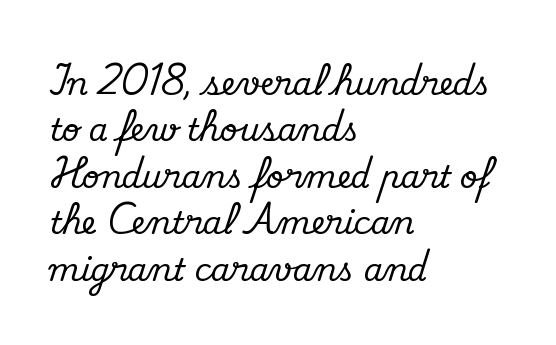
{"serif": "yes", "width": "normal", "stroke_contrast": "medium", "x_height": "small", "monospaced": "no", "underline": "no", "align": "left", "line_spacing": "normal", "line_spacing_ratio": 1.5, "letter_spacing": "normal", "letter_spacing_em": 0.0, "glyph_px": 31}
